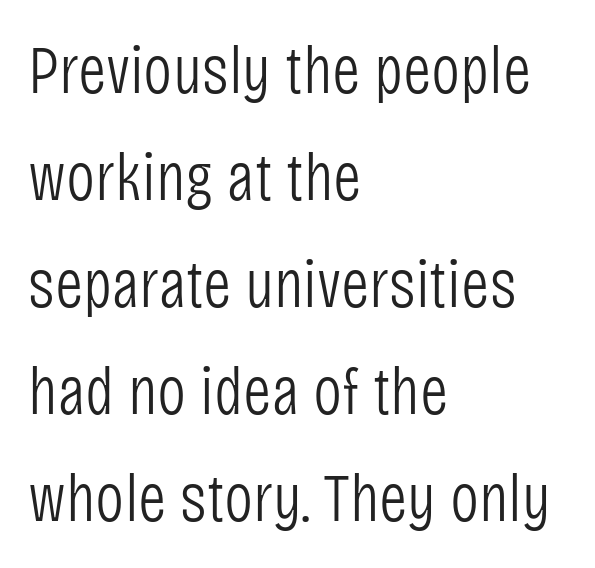
The image shows 69 px light, condensed sans-serif type, upright; set left-aligned, normal line spacing (1.55x), normal letter spacing, not underlined; low stroke contrast and a large x-height.
